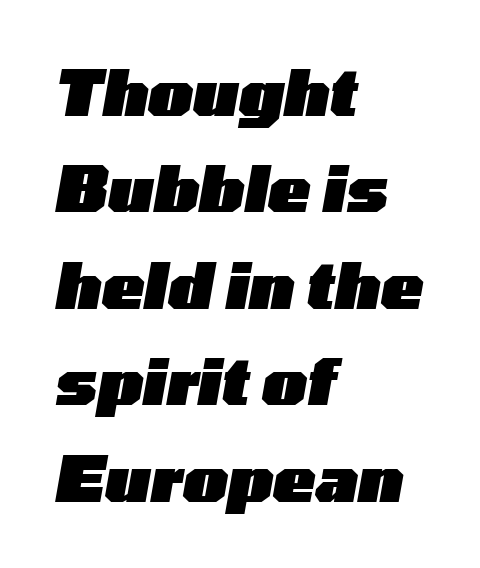
{"italic": "yes", "lean": "right", "slant_degrees": 10, "bold": "yes", "weight": "heavy", "width": "wide", "stroke_contrast": "low", "x_height": "medium", "monospaced": "no", "underline": "no", "align": "left", "line_spacing": "normal", "line_spacing_ratio": 1.53, "letter_spacing": "normal", "letter_spacing_em": 0.0, "glyph_px": 63}
